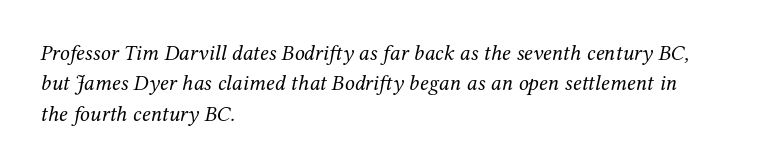
{"italic": "yes", "lean": "right", "slant_degrees": 12, "bold": "no", "underline": "no", "align": "left", "line_spacing": "normal", "line_spacing_ratio": 1.38, "letter_spacing": "normal", "letter_spacing_em": 0.0, "glyph_px": 22}
